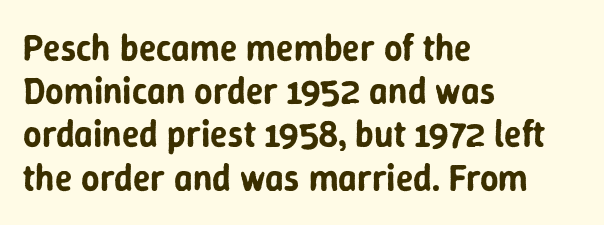
This is sans-serif lettering, the kind often seen on screens and signage. The letters advance in unequal steps, a hallmark of proportional type. The zone under the glyphs is completely vacant. Rendered with straight, roman letterforms. Layout note: lines flush left.
